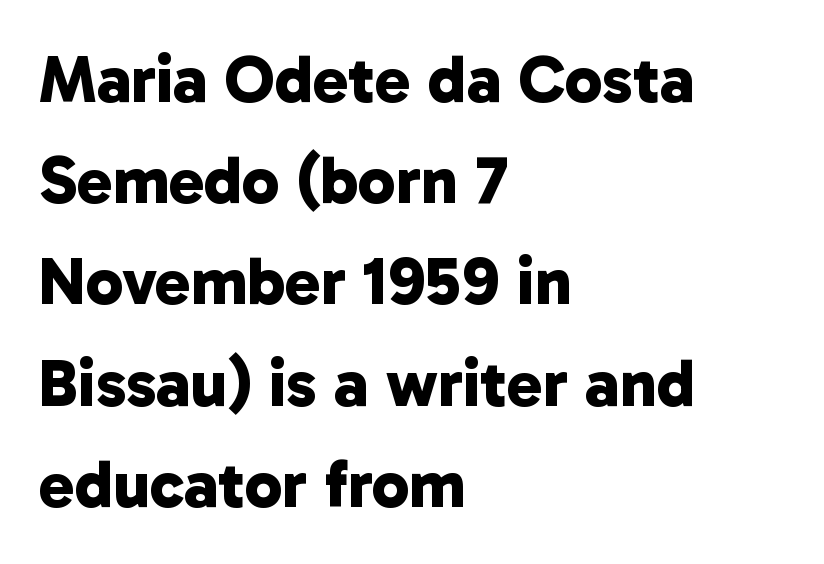
{"serif": "no", "bold": "yes", "weight": "bold", "width": "normal", "stroke_contrast": "low", "x_height": "medium", "monospaced": "no", "underline": "no", "align": "left", "line_spacing": "normal", "line_spacing_ratio": 1.51, "letter_spacing": "normal", "letter_spacing_em": 0.0, "glyph_px": 67}
